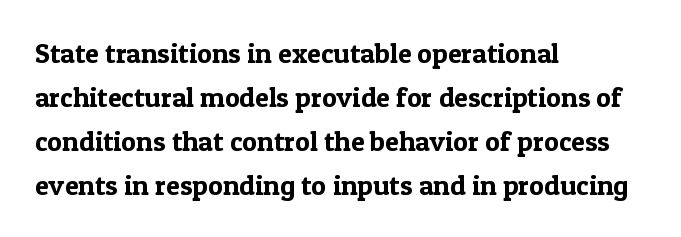
{"serif": "yes", "italic": "no", "width": "normal", "x_height": "medium", "monospaced": "no", "underline": "no", "align": "left", "line_spacing": "normal", "line_spacing_ratio": 1.57, "letter_spacing": "normal", "letter_spacing_em": 0.0, "glyph_px": 28}
